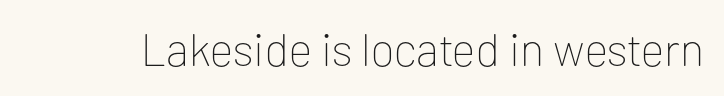
Honestly, there is no underline to notice here at all. Stroke terminals: plain, sans-serif. The passage shown has conventional tracking throughout. Counters stay open thanks to moderate or lighter strokes. The passage shown is typed in a proportional face where columns would drift.
